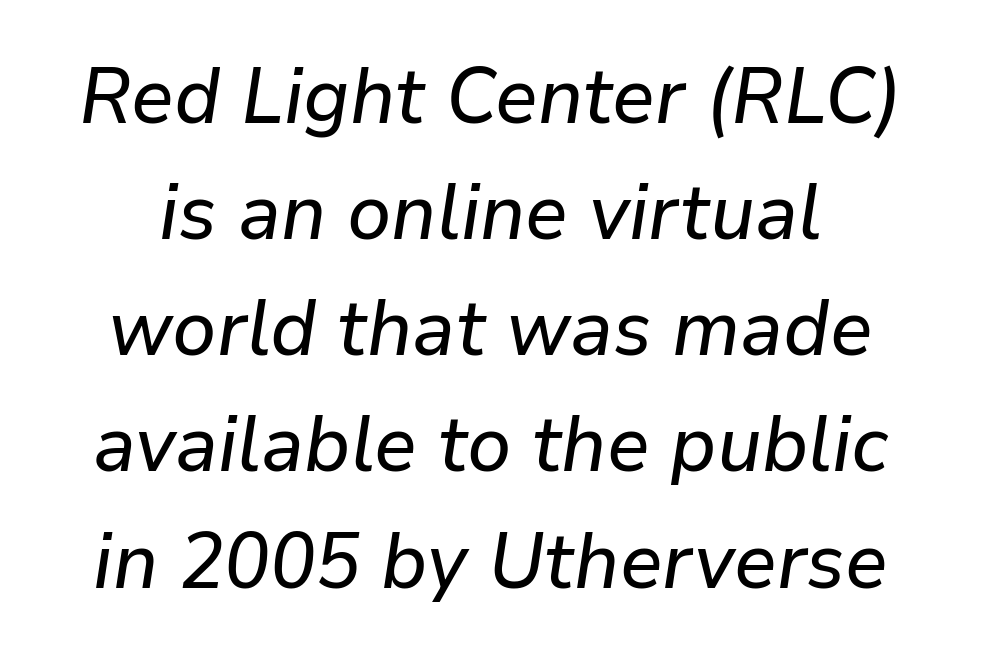
The image shows 79 px text type, italic (leaning right); set normal line spacing (1.47x), normal letter spacing, not underlined; low stroke contrast and a medium x-height.
